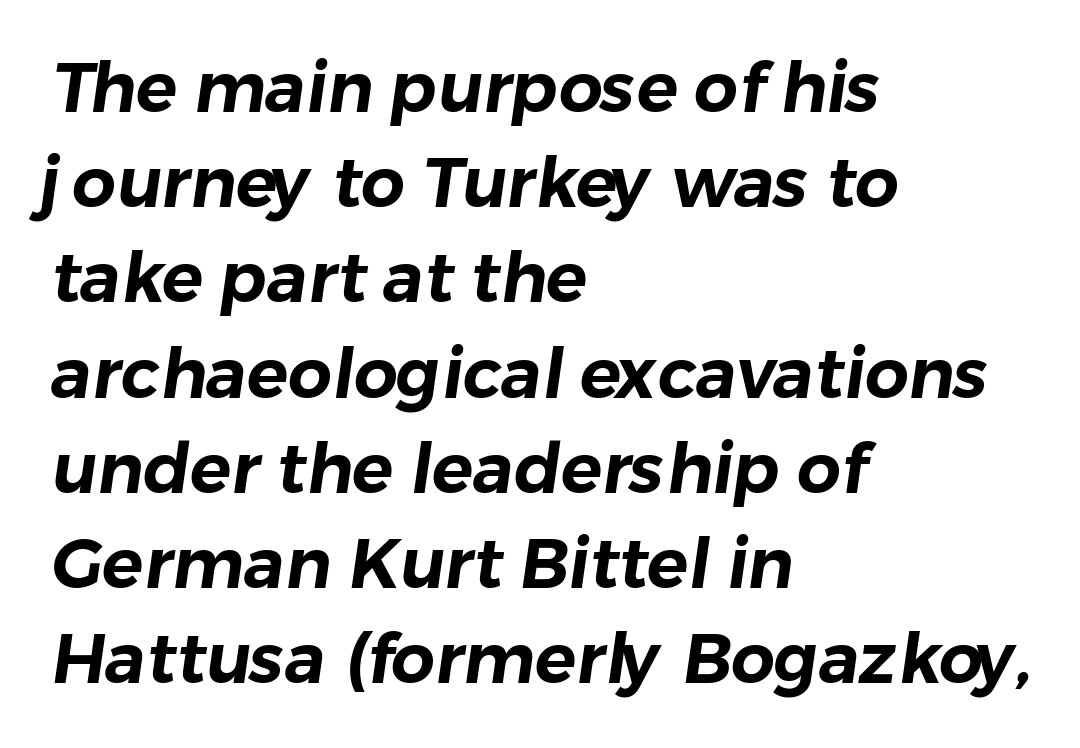
Q: Is the typeface a serif or a sans-serif typeface? A: Sans-serif.
Q: Is the text underlined? A: No.
Q: How is the paragraph aligned? A: Left-aligned.
Q: Is the spacing between letters normal or unusually wide? A: Normal.
Q: Is the spacing between lines tight, normal or loose? A: Normal.
Q: Width (condensed, normal, or wide)? A: Normal.
Q: Stroke contrast? A: Low.
Q: x-height? A: Medium.
Q: Monospaced? A: No.
